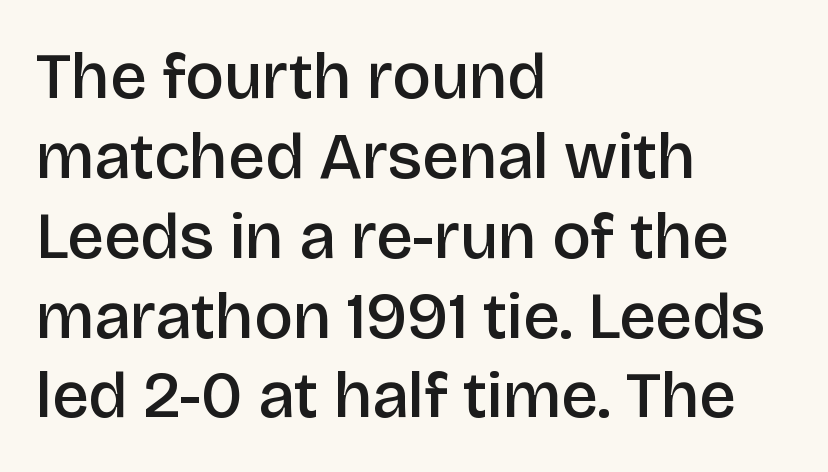
{"serif": "no", "italic": "no", "bold": "semi", "weight": "semibold", "width": "normal", "stroke_contrast": "low", "x_height": "large", "monospaced": "no", "underline": "no", "align": "left", "line_spacing_ratio": 1.21, "letter_spacing": "normal", "letter_spacing_em": 0.0, "glyph_px": 66}
